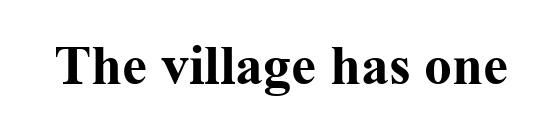
The image shows 56 px bold serif type, upright; set normal letter spacing, not underlined; medium stroke contrast and a medium x-height.
